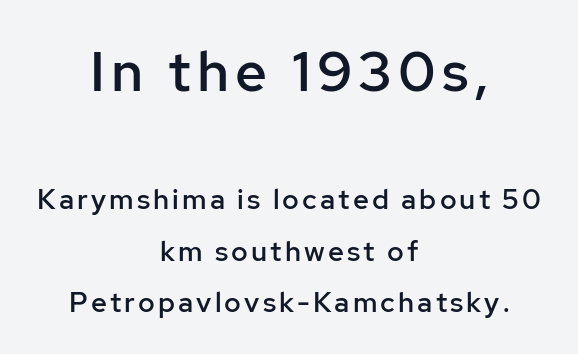
Size contrast runs from large at the top to small at the bottom. Descender tails drop into unmarked territory. These lines were composed using upright roman letters. The glyphs have the mass of a demibold cut, below bold.
